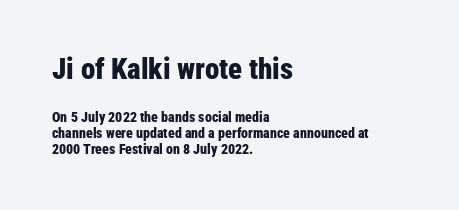
{"serif": "no", "italic": "no", "bold": "yes", "weight": "bold", "width": "condensed", "stroke_contrast": "low", "x_height": "medium", "monospaced": "no", "underline": "no", "align": "left", "line_spacing": "tight", "line_spacing_ratio": 1.15, "letter_spacing": "normal", "letter_spacing_em": 0.0, "larger_block": "first", "size_ratio": 2.07, "glyph_px": 29}
